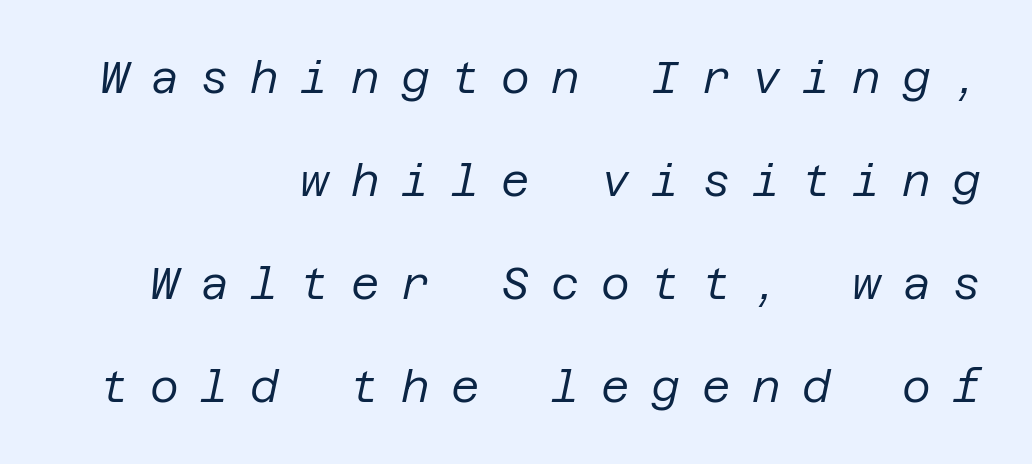
The image shows 44 px regular-weight type, italic (leaning right); set right-aligned, loose line spacing (2.34x), unusually wide letter spacing (+0.49 em), not underlined; low stroke contrast and a large x-height.
